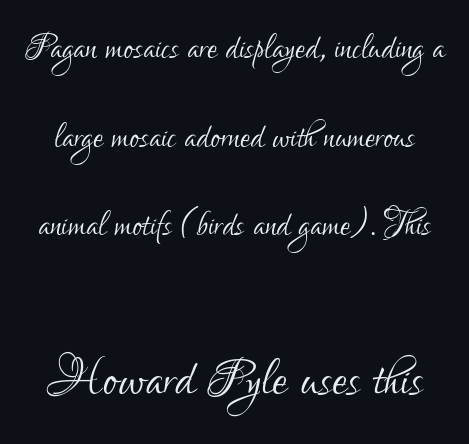
{"serif": "no", "bold": "no", "weight": "light", "width": "condensed", "stroke_contrast": "low", "x_height": "small", "monospaced": "no", "underline": "no", "line_spacing": "loose", "line_spacing_ratio": 1.97, "letter_spacing": "normal", "letter_spacing_em": 0.0, "larger_block": "second", "size_ratio": 1.49, "glyph_px": 67}
